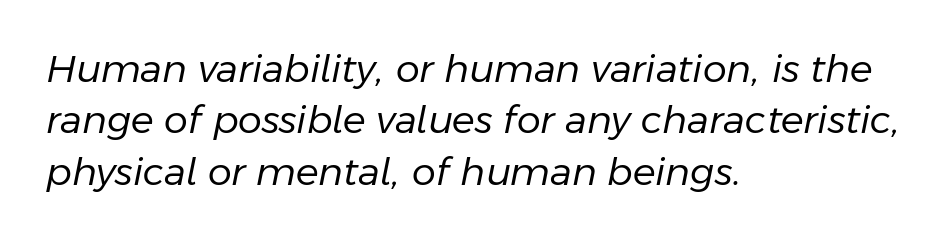
{"italic": "yes", "lean": "right", "slant_degrees": 11, "bold": "no", "weight": "regular", "width": "normal", "stroke_contrast": "low", "x_height": "medium", "monospaced": "no", "underline": "no", "align": "left", "line_spacing": "normal", "line_spacing_ratio": 1.35, "letter_spacing": "normal", "letter_spacing_em": 0.0, "glyph_px": 38}
